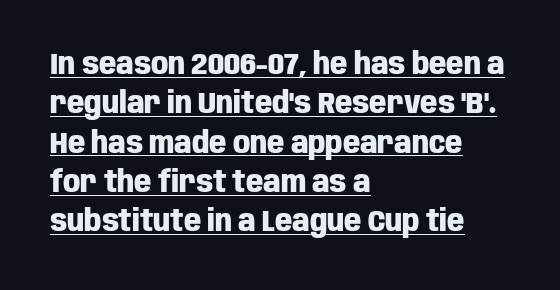
{"serif": "no", "italic": "no", "bold": "yes", "weight": "heavy", "width": "condensed", "stroke_contrast": "low", "x_height": "large", "monospaced": "no", "underline": "yes", "align": "left", "line_spacing": "normal", "line_spacing_ratio": 1.31, "letter_spacing": "normal", "letter_spacing_em": 0.0, "glyph_px": 30}
